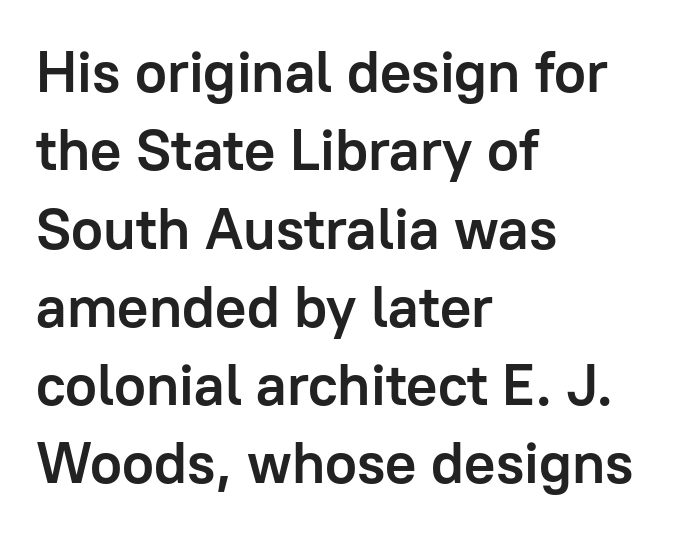
{"serif": "no", "italic": "no", "bold": "yes", "weight": "semibold", "width": "normal", "stroke_contrast": "low", "x_height": "medium", "monospaced": "no", "underline": "no", "align": "left", "line_spacing": "normal", "line_spacing_ratio": 1.35, "letter_spacing": "normal", "letter_spacing_em": 0.0, "glyph_px": 58}
